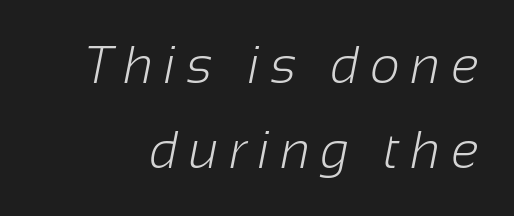
Q: Is the text bold? A: No.
Q: Is the typeface a serif or a sans-serif typeface? A: Sans-serif.
Q: Is the text underlined? A: No.
Q: Is the spacing between letters normal or unusually wide? A: Unusually wide.
Q: Is the spacing between lines tight, normal or loose? A: Normal.
Q: Width (condensed, normal, or wide)? A: Normal.
Q: Stroke contrast? A: Low.
Q: x-height? A: Medium.
Q: Monospaced? A: No.
